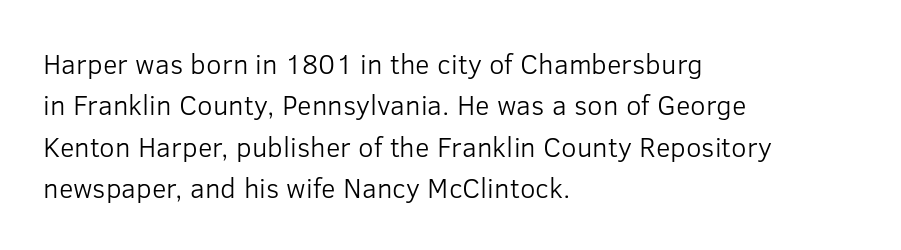
Q: Is the text bold? A: No.
Q: Is the text italic (slanted)? A: No, it is upright.
Q: Is the typeface a serif or a sans-serif typeface? A: Sans-serif.
Q: Is the text underlined? A: No.
Q: How is the paragraph aligned? A: Left-aligned.
Q: Is the spacing between letters normal or unusually wide? A: Normal.
Q: Is the spacing between lines tight, normal or loose? A: Normal.
Q: Width (condensed, normal, or wide)? A: Normal.
Q: Stroke contrast? A: Low.
Q: x-height? A: Medium.
Q: Monospaced? A: No.
